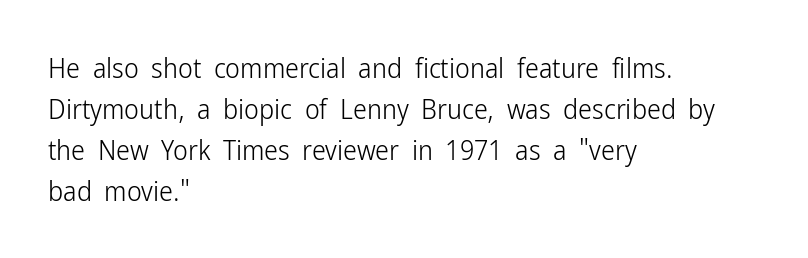
The image shows 28 px light, condensed sans-serif type, upright; set left-aligned, normal line spacing (1.46x), normal letter spacing, not underlined; low stroke contrast and a medium x-height.
